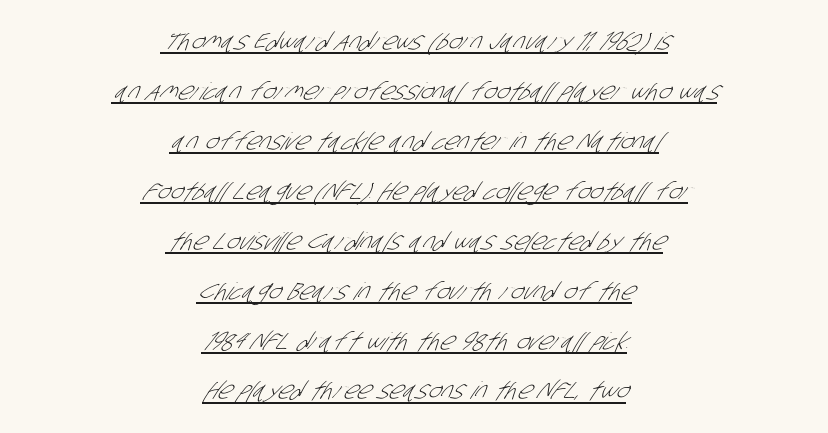
The paragraph shown floats in the horizontal middle. Glance below the letters and you will spot a drawn line. Heft: none added — not bold. Line spacing here is loose. The face used here is rendered with its standard letterfit.
